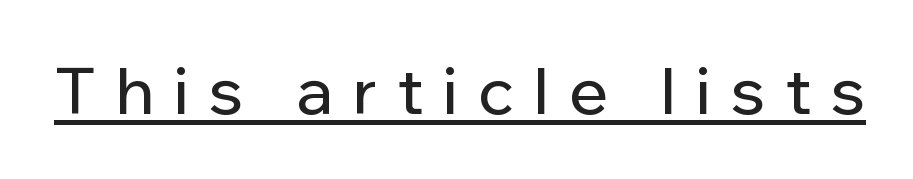
The image shows 65 px sans-serif type, upright; set unusually wide letter spacing (+0.31 em), underlined; low stroke contrast and a medium x-height.
